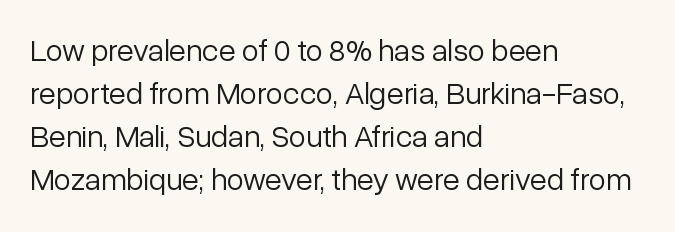
{"serif": "no", "italic": "no", "bold": "no", "weight": "light", "width": "normal", "stroke_contrast": "low", "x_height": "medium", "monospaced": "no", "underline": "no", "align": "left", "line_spacing": "normal", "line_spacing_ratio": 1.39, "letter_spacing": "normal", "letter_spacing_em": 0.0, "glyph_px": 31}
